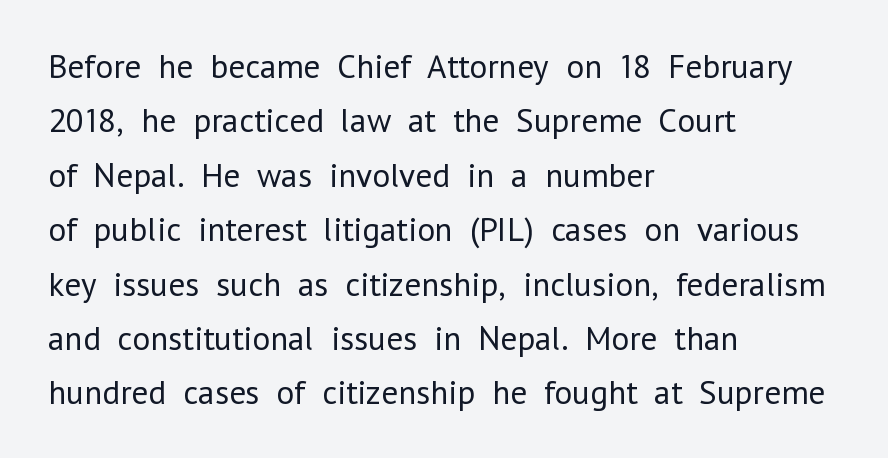
The image shows 34 px regular-weight sans-serif type, upright; set left-aligned, normal line spacing (1.6x), normal letter spacing, not underlined; low stroke contrast and a medium x-height.
